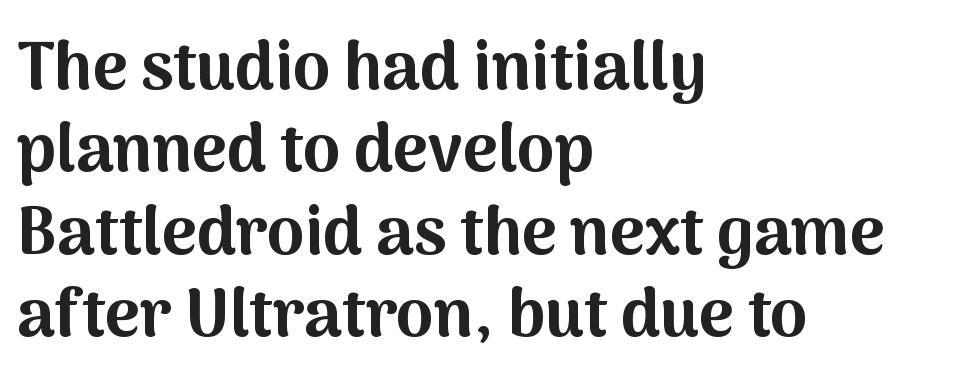
Q: Is the text bold? A: Yes.
Q: Is the text italic (slanted)? A: No, it is upright.
Q: Is the typeface a serif or a sans-serif typeface? A: Sans-serif.
Q: Is the text underlined? A: No.
Q: How is the paragraph aligned? A: Left-aligned.
Q: Is the spacing between letters normal or unusually wide? A: Normal.
Q: Width (condensed, normal, or wide)? A: Normal.
Q: Stroke contrast? A: Medium.
Q: x-height? A: Medium.
Q: Monospaced? A: No.
